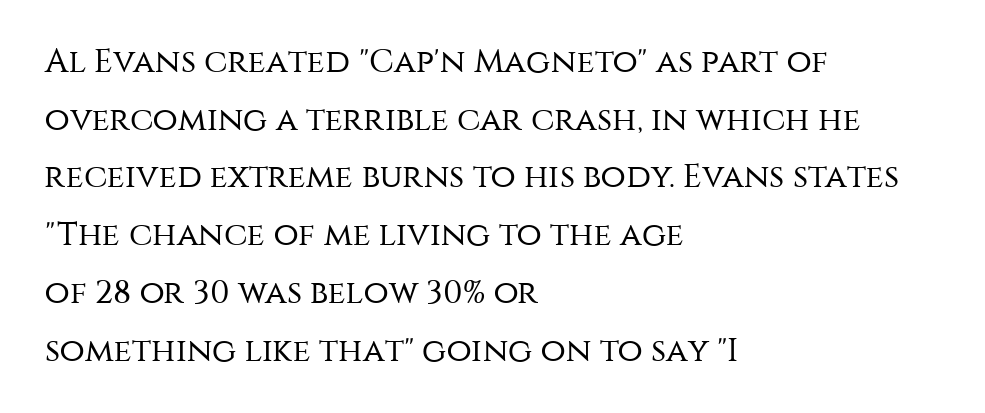
The image shows 33 px regular-weight sans-serif type, upright; set left-aligned, line spacing 1.75x, normal letter spacing, not underlined; medium stroke contrast and a large x-height.
